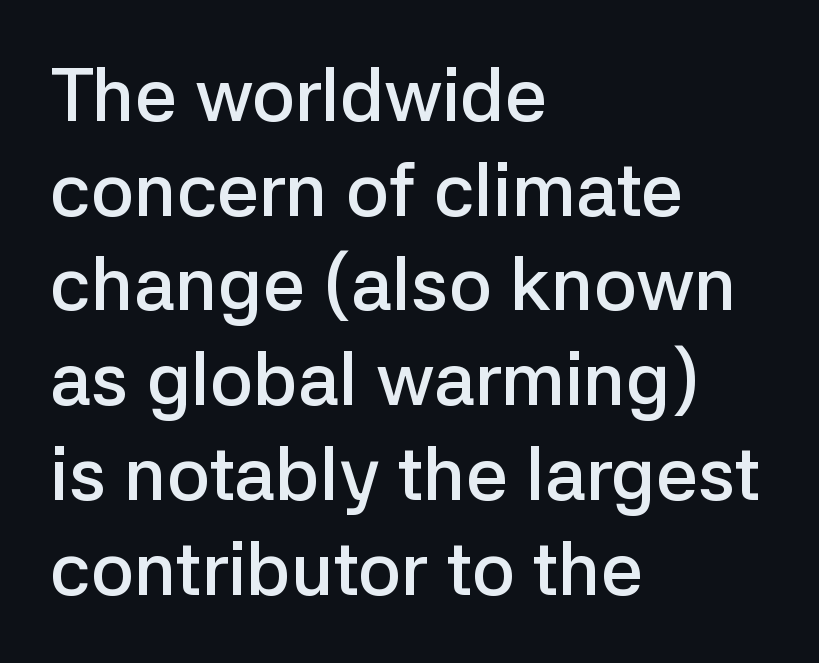
The image shows 74 px semibold sans-serif type, upright; set left-aligned, normal line spacing (1.28x), normal letter spacing, not underlined; low stroke contrast and a medium x-height.
